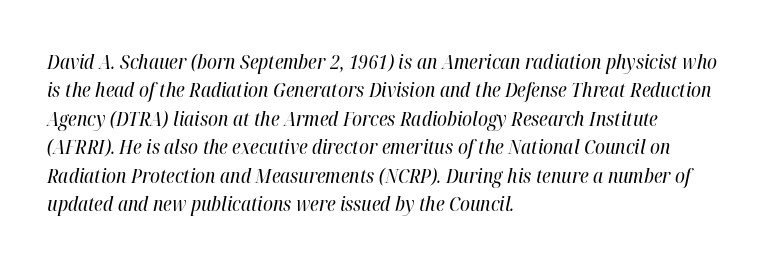
The image shows 20 px text type, italic (leaning right); set left-aligned, normal line spacing (1.42x), normal letter spacing, not underlined.
